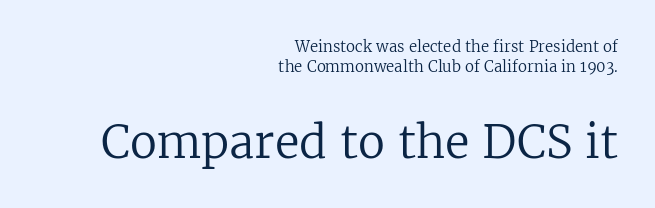
Which margin do the lines hug? The right one — the left edge is uneven. The more generous point size was reserved for the lower chunk. The weight would be labelled regular, book, light, or lighter still. The zone under the glyphs is completely vacant.
